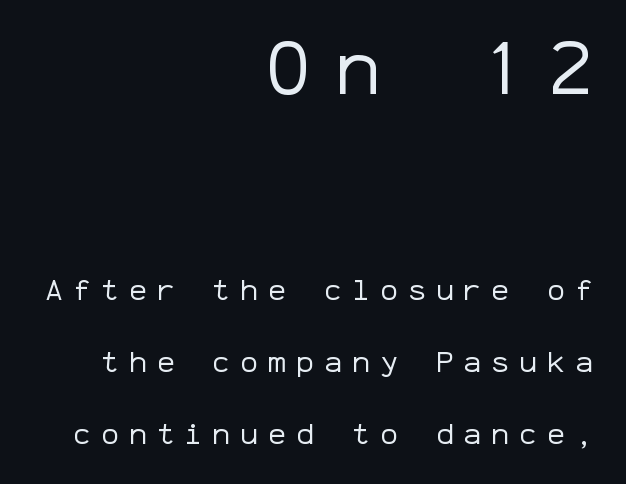
{"serif": "no", "italic": "no", "bold": "no", "weight": "regular", "width": "normal", "stroke_contrast": "low", "x_height": "medium", "monospaced": "yes", "underline": "no", "align": "right", "line_spacing": "loose", "line_spacing_ratio": 2.4, "letter_spacing": "wide", "letter_spacing_em": 0.33, "larger_block": "first", "size_ratio": 2.53, "glyph_px": 76}
